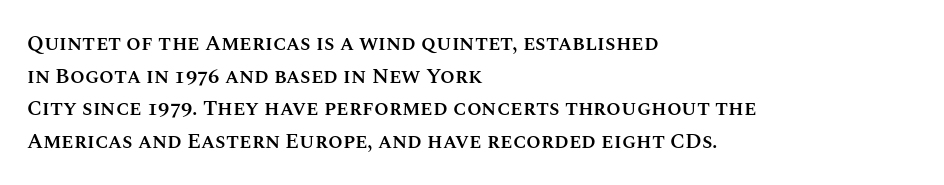
Decoration check: the copy has no underline. If you drew a ruler down the left edge, every line would touch it. How would I describe the line gaps? Plain and ordinary. The characters look somewhat weighty, a semibold short of true bold. Ordinary non-slanted type is in use.
